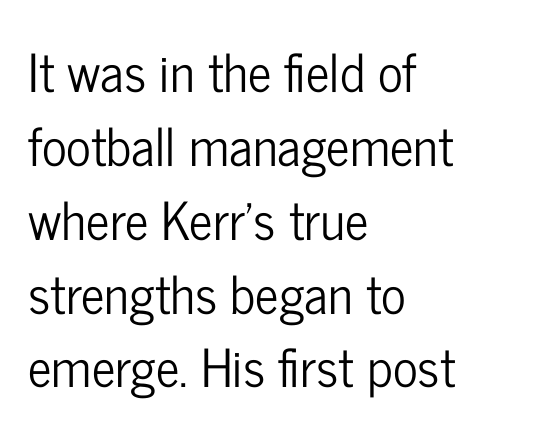
Q: Is the text italic (slanted)? A: No, it is upright.
Q: Is the typeface a serif or a sans-serif typeface? A: Sans-serif.
Q: Is the text underlined? A: No.
Q: How is the paragraph aligned? A: Left-aligned.
Q: Is the spacing between letters normal or unusually wide? A: Normal.
Q: Is the spacing between lines tight, normal or loose? A: Normal.
Q: Width (condensed, normal, or wide)? A: Condensed.
Q: Stroke contrast? A: Low.
Q: x-height? A: Medium.
Q: Monospaced? A: No.
